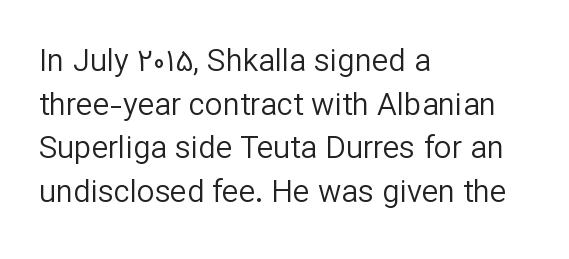
Q: Is the text bold? A: No.
Q: Is the text italic (slanted)? A: No, it is upright.
Q: Is the typeface a serif or a sans-serif typeface? A: Sans-serif.
Q: Is the text underlined? A: No.
Q: How is the paragraph aligned? A: Left-aligned.
Q: Is the spacing between letters normal or unusually wide? A: Normal.
Q: Is the spacing between lines tight, normal or loose? A: Normal.
Q: Width (condensed, normal, or wide)? A: Normal.
Q: Stroke contrast? A: Low.
Q: x-height? A: Medium.
Q: Monospaced? A: No.
